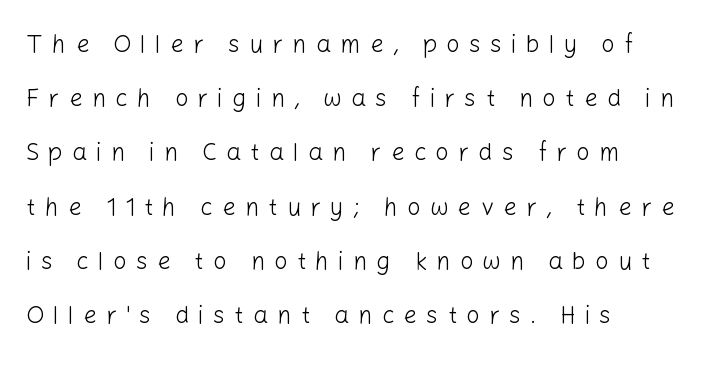
The image shows 24 px text type, upright; set left-aligned, loose line spacing (2.26x), unusually wide letter spacing (+0.38 em), not underlined.
